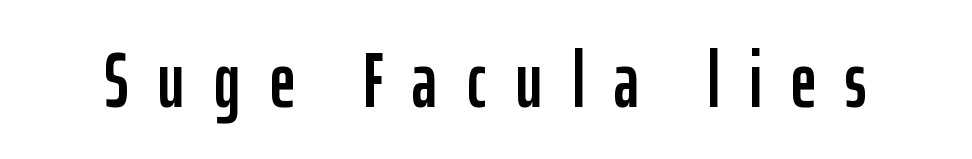
The image shows 79 px condensed sans-serif type, upright; set unusually wide letter spacing (+0.37 em), not underlined; low stroke contrast and a medium x-height.
